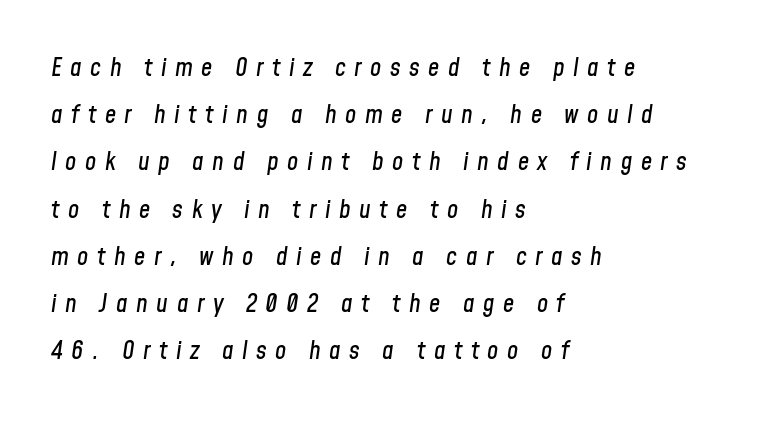
Is the letter spacing exaggerated? Yes — the characters are pushed far apart. Typeset ragged right — the left edge is the straight one. These lines were composed using italics. Plain, unruled lines of type.
